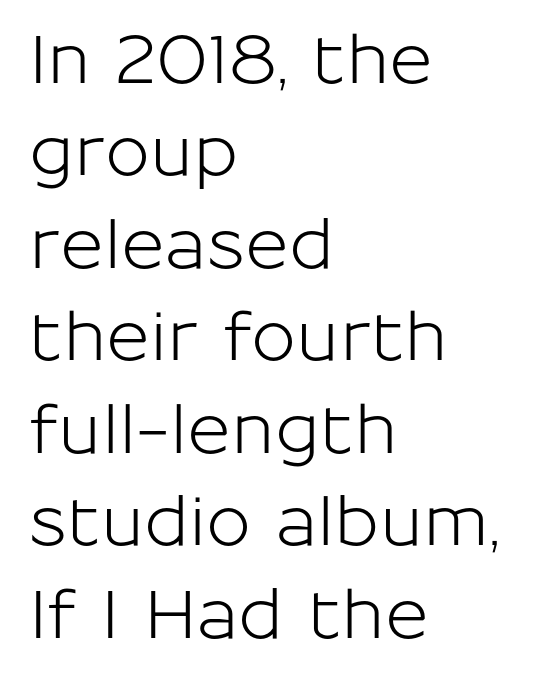
A student would call this left alignment; a typographer would say flush left, rag right. The type sits square on the baseline with zero lean. Is the letter spacing exaggerated? No — it looks like the ordinary default. Has an underline been added? It has not. A typesetter would label this face a sans. Each letter keeps its own natural width here, so spacing adapts to shape.
